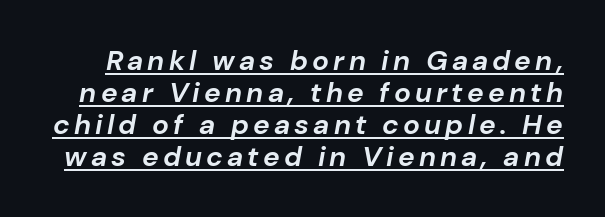
The image shows 28 px bold type, italic (leaning right); set tight line spacing (1.14x), underlined; low stroke contrast and a medium x-height.
